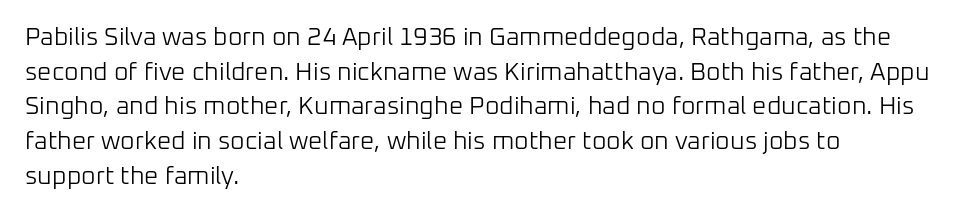
The letters stand straight up with perfectly vertical stems. The typesetter chose a ragged-right arrangement here. What's the leading like? Ordinary, nothing unusual. Nothing unusual about the tracking: characters are spaced as the font intends. Is the stroke heavy? The answer is a plain regular-or-lighter.
